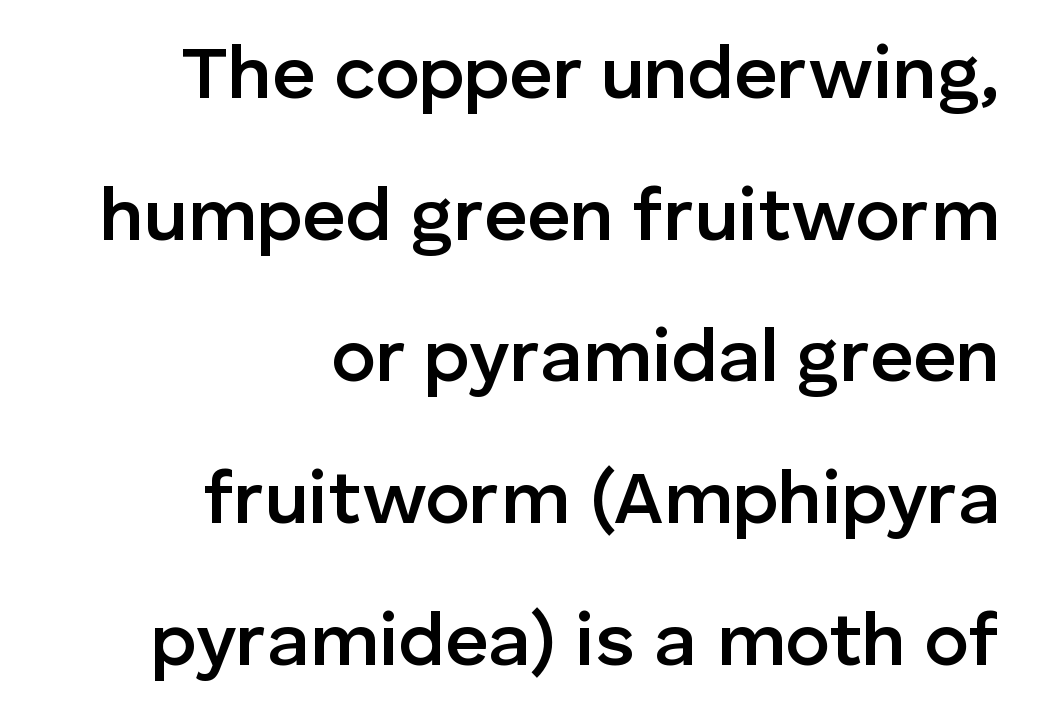
If you drew a ruler down the right edge, every line would touch it. These lines were composed using upright roman letters. Here the glyphs are tracked normally, forming tight word shapes. The rendering uses a semibold face; strokes are thickened but not to full bold.
